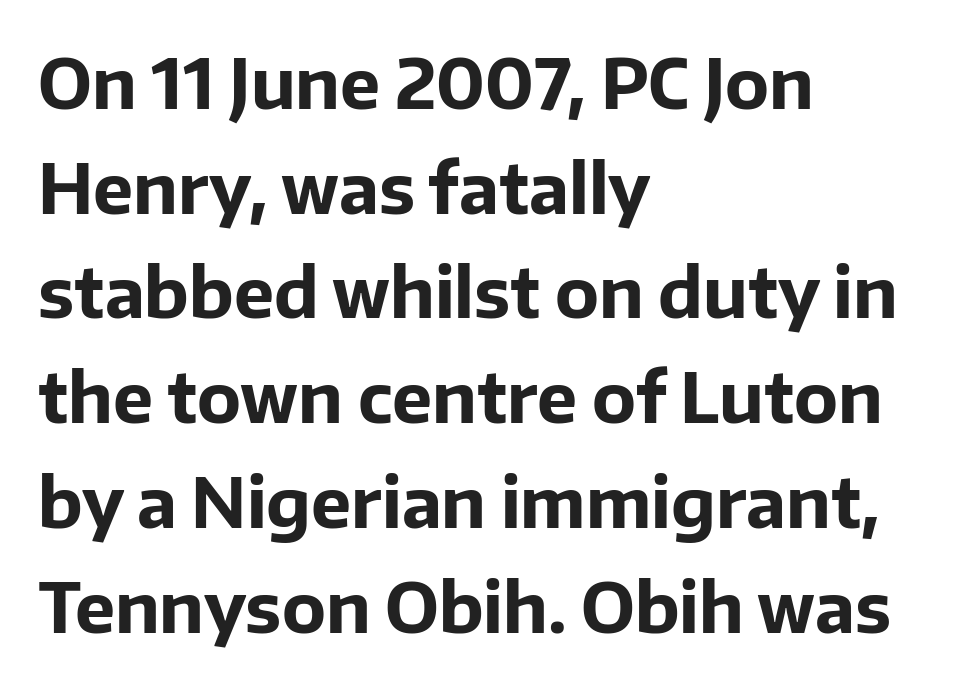
Q: Is the text bold? A: Yes.
Q: Is the text italic (slanted)? A: No, it is upright.
Q: Is the typeface a serif or a sans-serif typeface? A: Sans-serif.
Q: Is the text underlined? A: No.
Q: How is the paragraph aligned? A: Left-aligned.
Q: Is the spacing between letters normal or unusually wide? A: Normal.
Q: Is the spacing between lines tight, normal or loose? A: Normal.
Q: Width (condensed, normal, or wide)? A: Normal.
Q: Stroke contrast? A: Low.
Q: x-height? A: Medium.
Q: Monospaced? A: No.
